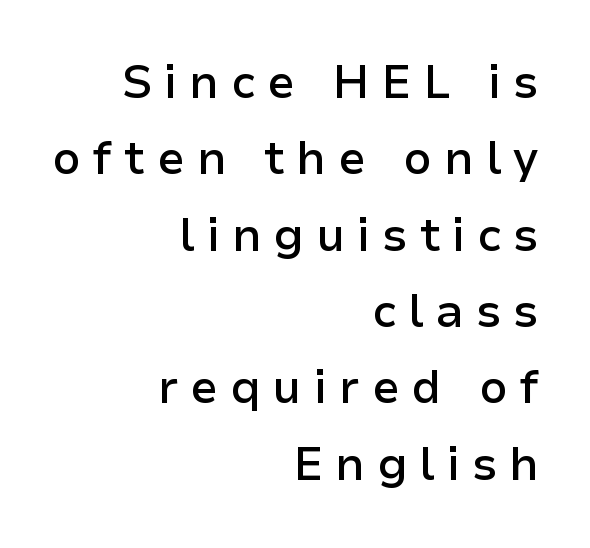
The image shows 46 px semibold sans-serif type, upright; set right-aligned, normal line spacing (1.66x), unusually wide letter spacing (+0.26 em), not underlined; low stroke contrast and a medium x-height.
